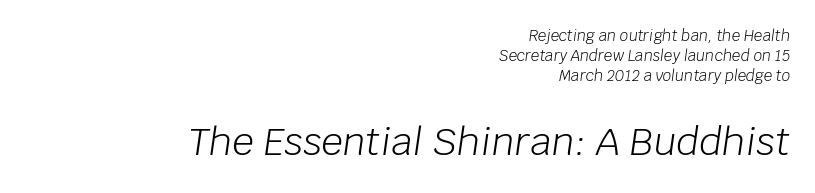
{"italic": "yes", "lean": "right", "slant_degrees": 8, "bold": "no", "weight": "light", "width": "normal", "stroke_contrast": "low", "x_height": "large", "monospaced": "no", "underline": "no", "align": "right", "line_spacing": "normal", "line_spacing_ratio": 1.35, "letter_spacing": "normal", "letter_spacing_em": 0.0, "larger_block": "second", "size_ratio": 2.53, "glyph_px": 38}
